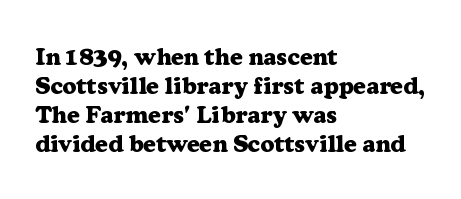
Bold? Absolutely — the strokes are thick and heavy. These lines are set flush left with a ragged right edge. Each row of text sits above clean, open space. There is no visible air inserted between adjacent glyphs. The type sits square on the baseline with zero lean.
